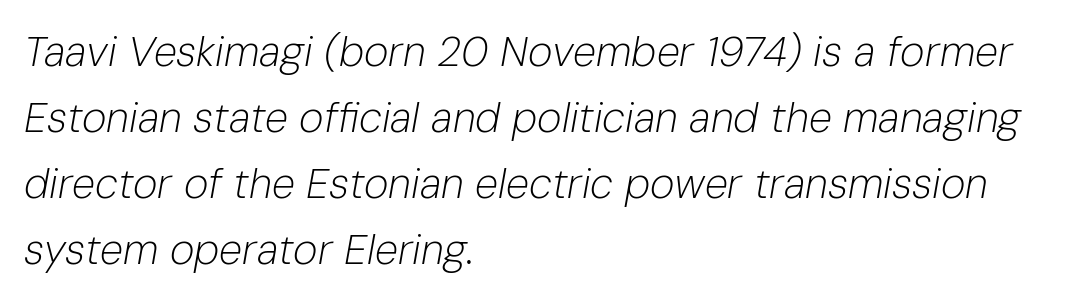
{"italic": "yes", "lean": "right", "slant_degrees": 10, "bold": "no", "weight": "light", "width": "normal", "stroke_contrast": "low", "x_height": "medium", "monospaced": "no", "underline": "no", "align": "left", "line_spacing": "normal", "line_spacing_ratio": 1.57, "letter_spacing": "normal", "letter_spacing_em": 0.0, "glyph_px": 42}
